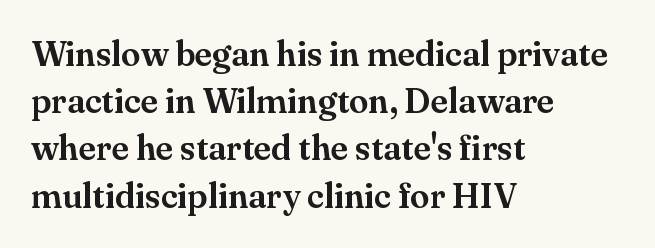
{"serif": "yes", "italic": "no", "width": "normal", "stroke_contrast": "medium", "x_height": "small", "monospaced": "no", "underline": "no", "align": "left", "line_spacing": "normal", "line_spacing_ratio": 1.35, "letter_spacing": "normal", "letter_spacing_em": 0.0, "glyph_px": 35}
